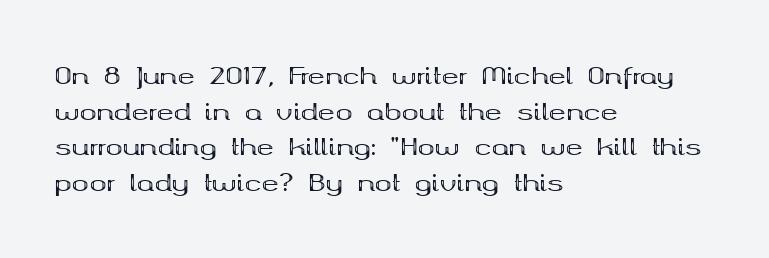
The image shows 23 px bold type, upright; set left-aligned, normal line spacing (1.55x), normal letter spacing, not underlined.
